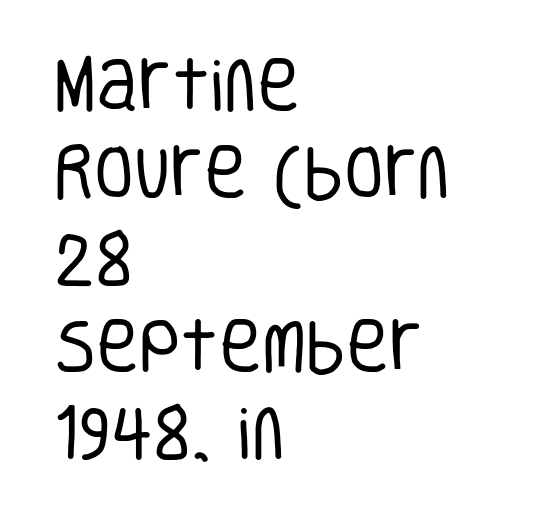
{"serif": "no", "italic": "no", "bold": "no", "weight": "regular", "width": "condensed", "stroke_contrast": "low", "x_height": "large", "monospaced": "no", "underline": "no", "align": "left", "line_spacing": "normal", "line_spacing_ratio": 1.5, "letter_spacing": "normal", "letter_spacing_em": 0.0, "glyph_px": 58}
